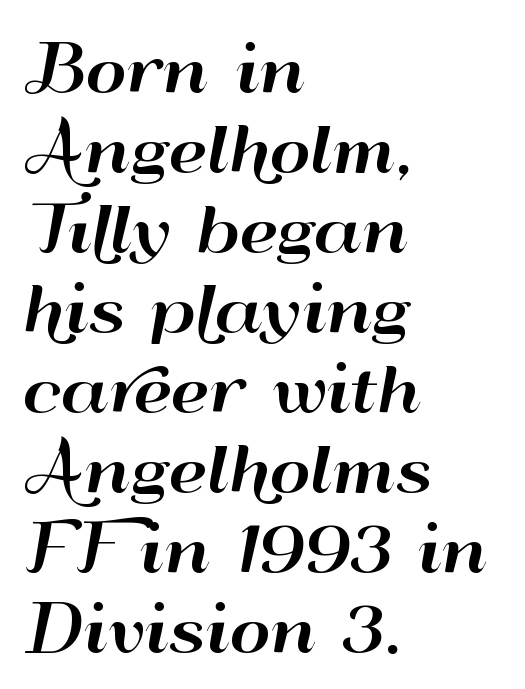
Spacing between characters is what you'd get straight out of the box. Stroke terminals: plain, sans-serif. One-word summary of the alignment: left. Spacing verdict: proportional, widths tailored to each character.
